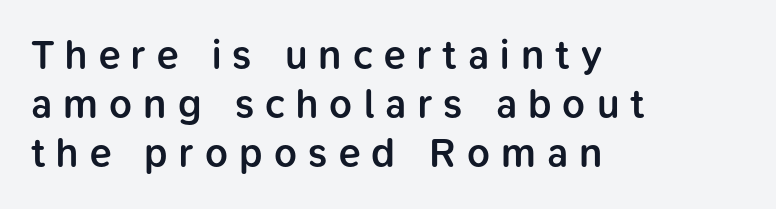
Q: Is the text bold? A: Semi-bold.
Q: Is the text italic (slanted)? A: No, it is upright.
Q: Is the typeface a serif or a sans-serif typeface? A: Sans-serif.
Q: Is the text underlined? A: No.
Q: How is the paragraph aligned? A: Left-aligned.
Q: Is the spacing between letters normal or unusually wide? A: Unusually wide.
Q: Width (condensed, normal, or wide)? A: Normal.
Q: Stroke contrast? A: Low.
Q: x-height? A: Medium.
Q: Monospaced? A: No.
